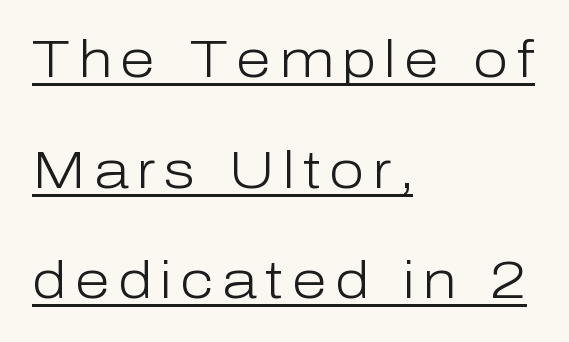
Q: Is the text bold? A: No.
Q: Is the text italic (slanted)? A: No, it is upright.
Q: Is the typeface a serif or a sans-serif typeface? A: Sans-serif.
Q: Is the text underlined? A: Yes.
Q: How is the paragraph aligned? A: Left-aligned.
Q: Is the spacing between lines tight, normal or loose? A: Loose.
Q: Width (condensed, normal, or wide)? A: Normal.
Q: Stroke contrast? A: Low.
Q: x-height? A: Medium.
Q: Monospaced? A: No.
